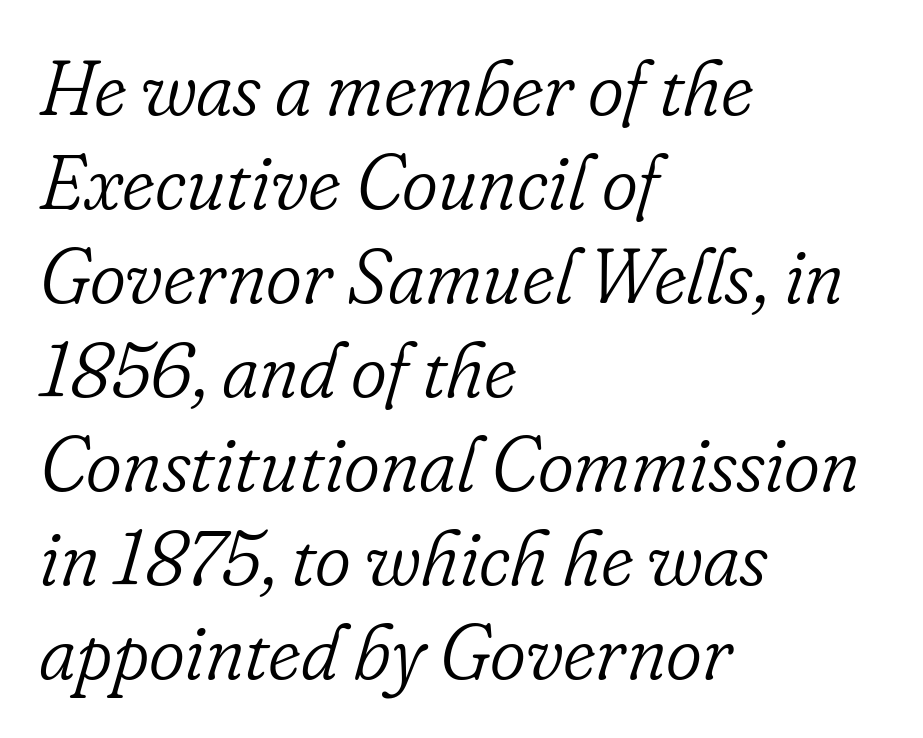
Q: Is the text bold? A: No.
Q: Is the text italic (slanted)? A: Yes, it leans right by about 16 degrees.
Q: Is the typeface a serif or a sans-serif typeface? A: Serif.
Q: Is the text underlined? A: No.
Q: How is the paragraph aligned? A: Left-aligned.
Q: Is the spacing between letters normal or unusually wide? A: Normal.
Q: Width (condensed, normal, or wide)? A: Normal.
Q: Stroke contrast? A: Low.
Q: x-height? A: Small.
Q: Monospaced? A: No.
